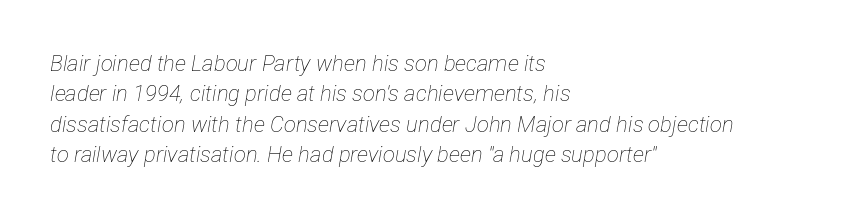
The image shows 22 px text type, italic (leaning right); set left-aligned, normal line spacing (1.38x), normal letter spacing, not underlined.
